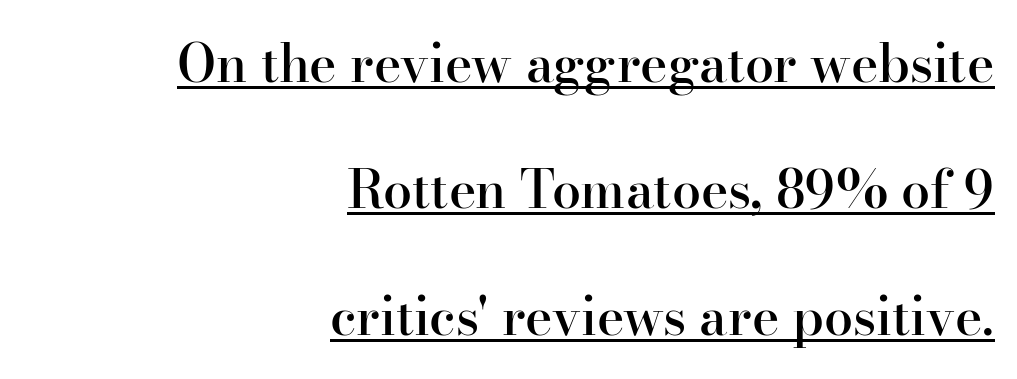
{"serif": "yes", "italic": "no", "bold": "semi", "weight": "semibold", "width": "normal", "stroke_contrast": "high", "x_height": "small", "monospaced": "no", "underline": "yes", "align": "right", "line_spacing": "loose", "line_spacing_ratio": 2.43, "letter_spacing": "normal", "letter_spacing_em": 0.0, "glyph_px": 52}
